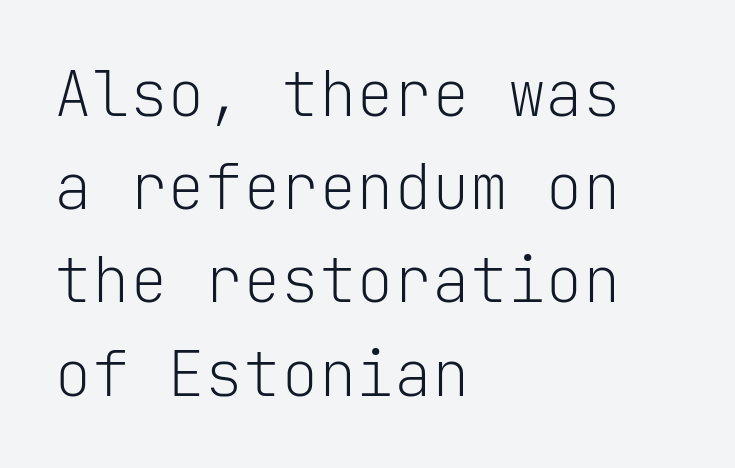
{"serif": "no", "italic": "no", "bold": "no", "weight": "light", "width": "normal", "stroke_contrast": "low", "x_height": "medium", "monospaced": "yes", "underline": "no", "align": "left", "line_spacing": "normal", "line_spacing_ratio": 1.48, "letter_spacing": "normal", "letter_spacing_em": 0.0, "glyph_px": 63}
